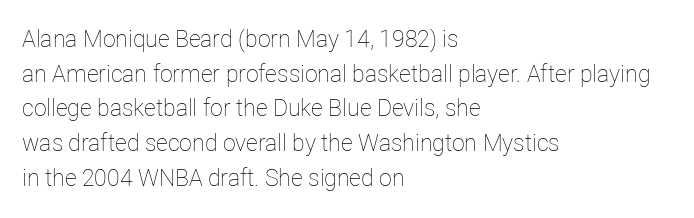
The image shows 23 px text type, upright; set left-aligned, normal line spacing (1.51x), normal letter spacing, not underlined.
